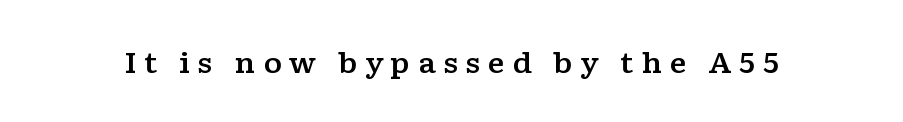
{"serif": "yes", "italic": "no", "width": "wide", "stroke_contrast": "low", "x_height": "medium", "monospaced": "no", "underline": "no", "letter_spacing": "wide", "letter_spacing_em": 0.27, "glyph_px": 28}
